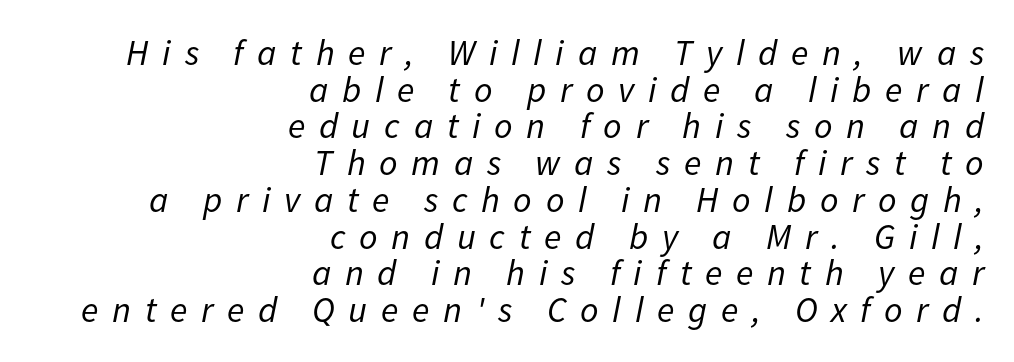
Q: Is the text bold? A: No.
Q: Is the text italic (slanted)? A: Yes, it leans right by about 11 degrees.
Q: Is the text underlined? A: No.
Q: How is the paragraph aligned? A: Right-aligned.
Q: Is the spacing between letters normal or unusually wide? A: Unusually wide.
Q: Is the spacing between lines tight, normal or loose? A: Tight.
Q: Width (condensed, normal, or wide)? A: Normal.
Q: Stroke contrast? A: Low.
Q: x-height? A: Medium.
Q: Monospaced? A: No.
